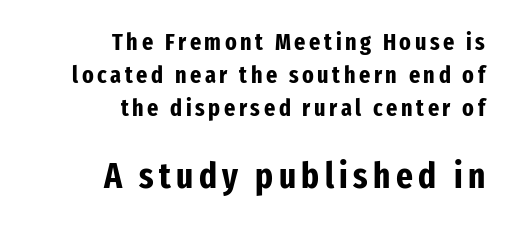
Two sizes are in play, and the larger belongs to the second block. This sample keeps an unexceptional amount of space between lines. Pretty heavy lettering here — definitely bold. Think of a printed novel: that variable character pitch is what you see here. The typesetter chose a ragged-left arrangement here. Letterform terminals end flat and unadorned throughout the passage.
